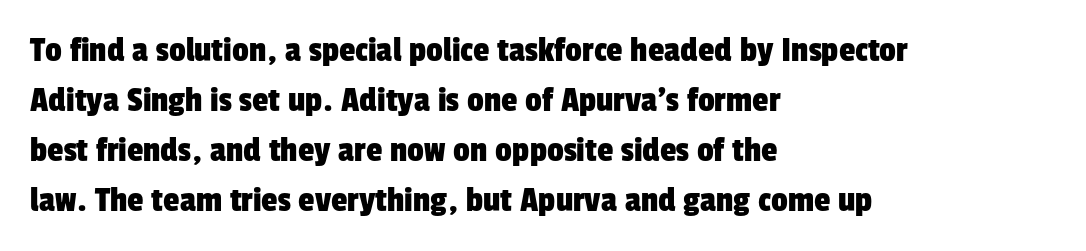
The image shows 37 px condensed sans-serif type; set left-aligned, normal line spacing (1.35x), normal letter spacing, not underlined; low stroke contrast and a medium x-height.
